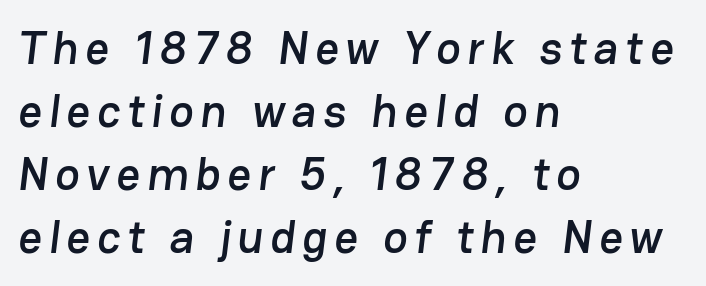
The image shows 46 px sans-serif type; set left-aligned, normal line spacing (1.37x), not underlined; low stroke contrast and a medium x-height.
